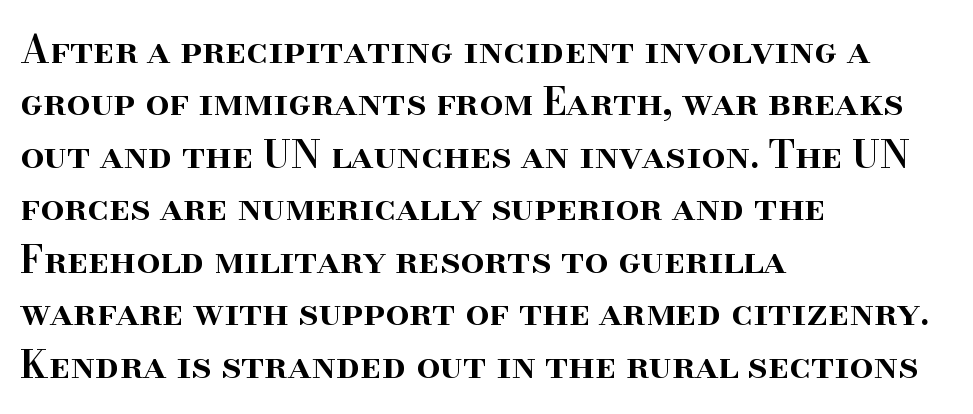
The image shows 38 px semibold serif type, upright; set left-aligned, normal line spacing (1.38x), normal letter spacing, not underlined; high stroke contrast and a small x-height.
